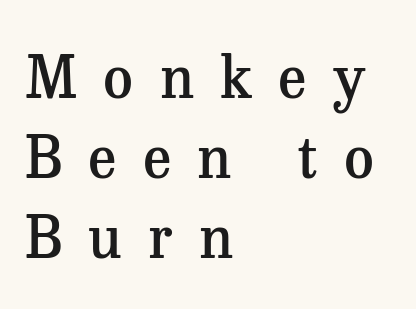
The image shows 58 px semibold serif type, upright; set left-aligned, normal line spacing (1.38x), unusually wide letter spacing (+0.45 em), not underlined; medium stroke contrast and a medium x-height.
